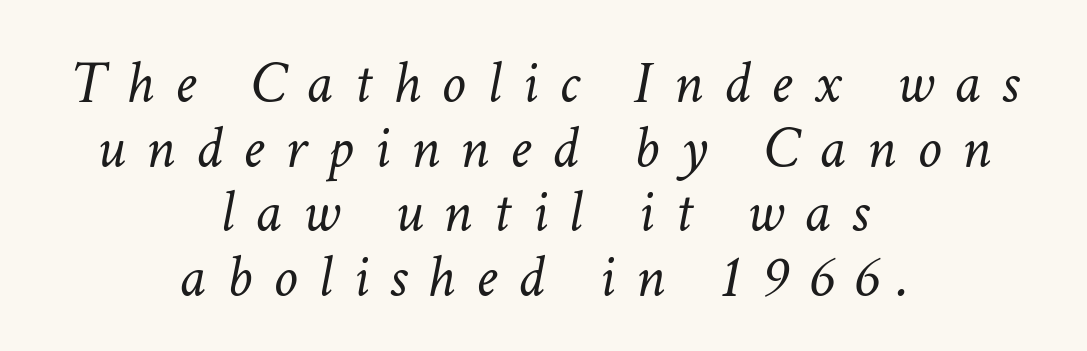
The image shows 61 px light type, italic (leaning right); set centered, tight line spacing (1.06x), unusually wide letter spacing (+0.34 em), not underlined; low stroke contrast and a medium x-height.
